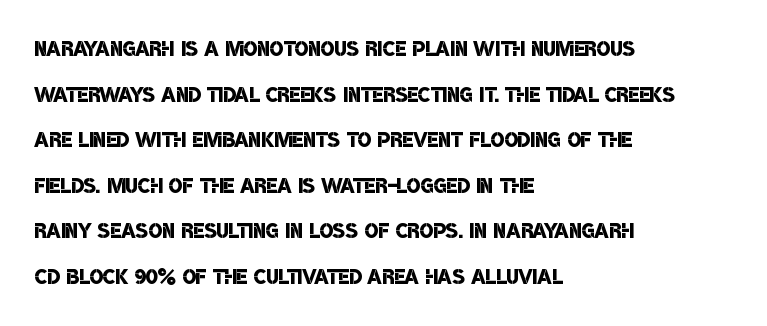
The image shows 29 px semibold, condensed sans-serif type; set left-aligned, normal line spacing (1.57x), normal letter spacing, not underlined; low stroke contrast and a large x-height.
